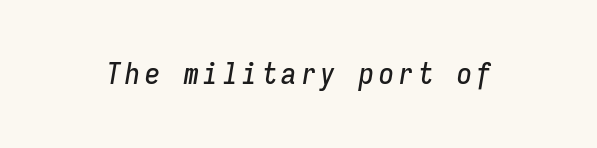
{"italic": "yes", "lean": "right", "slant_degrees": 9, "width": "condensed", "stroke_contrast": "low", "x_height": "medium", "monospaced": "yes", "underline": "no", "glyph_px": 30}
